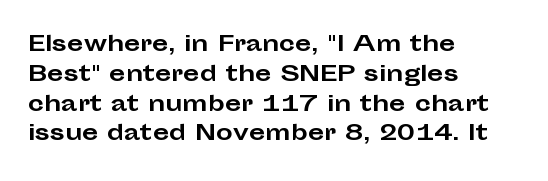
The image shows 21 px bold type, upright; set left-aligned, normal line spacing (1.42x), normal letter spacing, not underlined.
